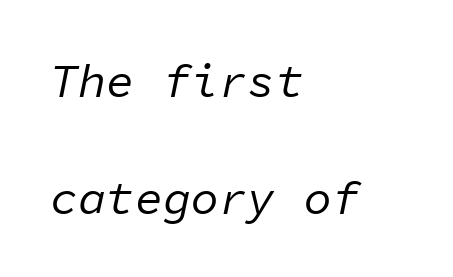
The rendering anchors every line to the left-hand side. Between one letter and the next there's only the usual sliver of space. Students, observe: this is what heavily led, spacious text looks like. Is this a heavy cut? Hardly; it is regular or lighter. Compared with ordinary roman type, these characters are visibly tilted. A clean baseline with only descenders dipping below it.
